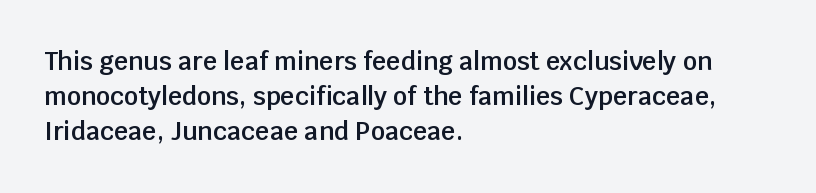
Q: Is the text bold? A: Semi-bold.
Q: Is the text italic (slanted)? A: No, it is upright.
Q: Is the text underlined? A: No.
Q: How is the paragraph aligned? A: Left-aligned.
Q: Is the spacing between letters normal or unusually wide? A: Normal.
Q: Is the spacing between lines tight, normal or loose? A: Normal.
